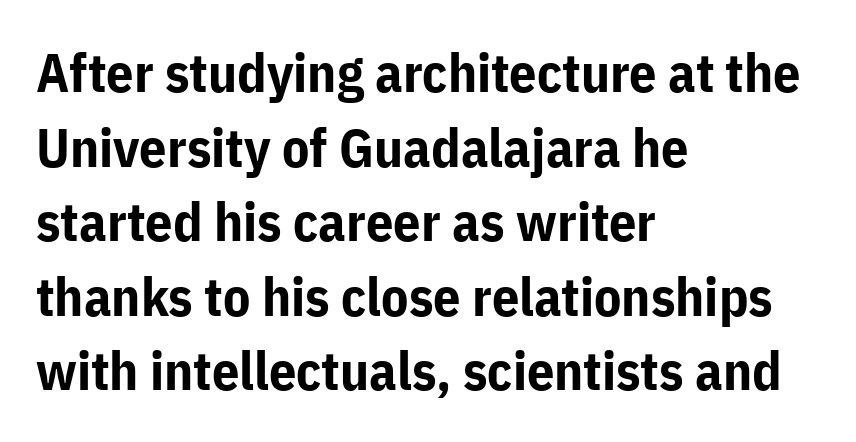
{"serif": "no", "italic": "no", "bold": "yes", "weight": "bold", "width": "normal", "stroke_contrast": "low", "x_height": "medium", "monospaced": "no", "underline": "no", "align": "left", "line_spacing": "normal", "line_spacing_ratio": 1.38, "letter_spacing": "normal", "letter_spacing_em": 0.0, "glyph_px": 54}
